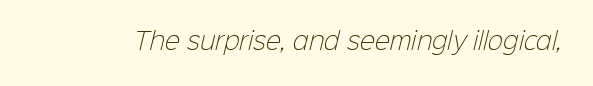
Between one letter and the next there's only the usual sliver of space. Weight: in the light-to-regular range. This rendering features lettering with no underline.
